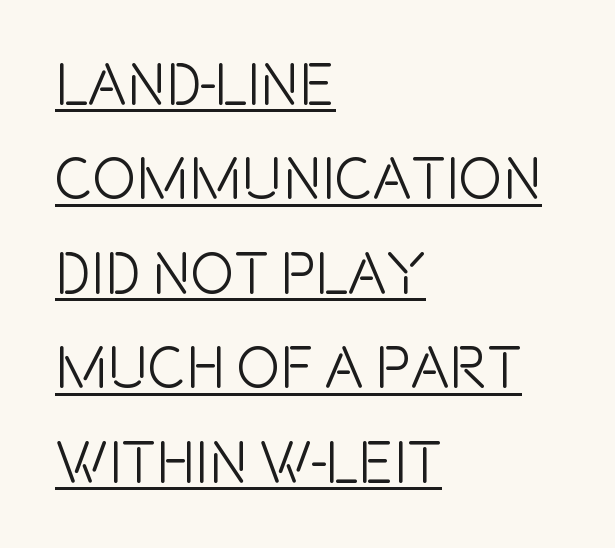
The image shows 59 px condensed sans-serif type, upright; set left-aligned, normal line spacing (1.6x), normal letter spacing, underlined; a large x-height.
